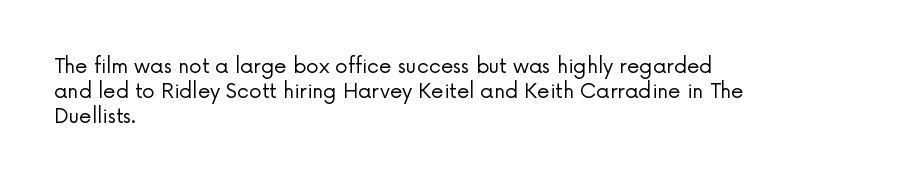
Q: Is the text bold? A: No.
Q: Is the text italic (slanted)? A: No, it is upright.
Q: Is the text underlined? A: No.
Q: How is the paragraph aligned? A: Left-aligned.
Q: Is the spacing between letters normal or unusually wide? A: Normal.
Q: Is the spacing between lines tight, normal or loose? A: Normal.
